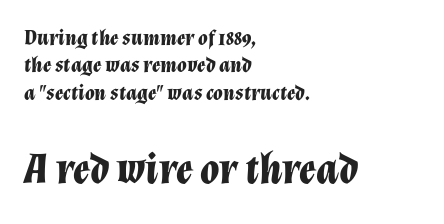
The image shows 44 px bold type, italic (leaning right); set left-aligned, line spacing 1.24x, normal letter spacing, not underlined; the second (bottom) block is 2.0x larger; low stroke contrast and a medium x-height.
